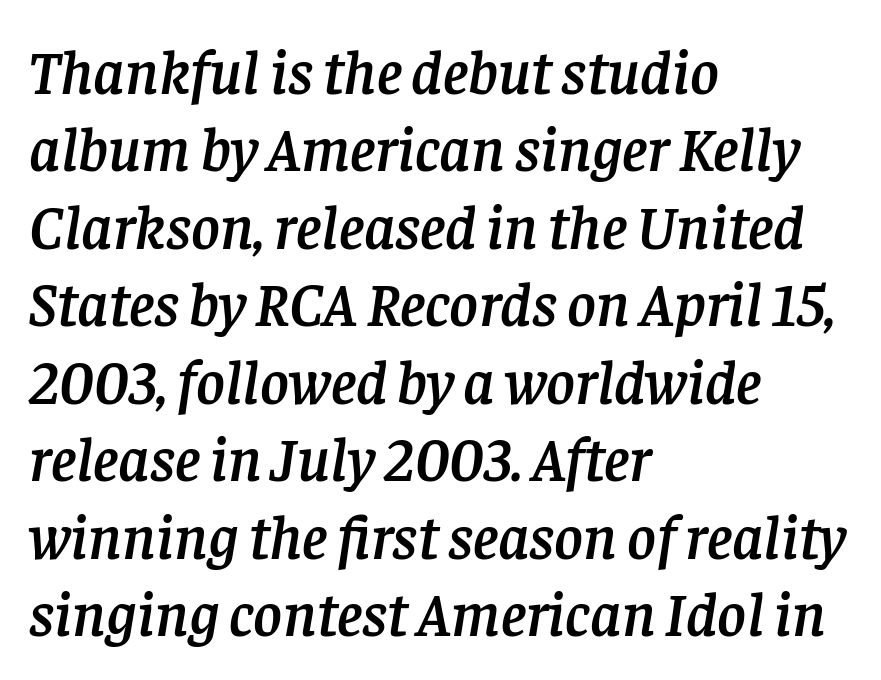
Character widths vary here, with narrow letters taking less room than wide ones. The gap between lines stays unmarked. Students, note that the glyphs here touch the page at normal intervals. The rendering shows small feet on the letterforms — a serif design. Casual observation: everything's shoved over to the left.
